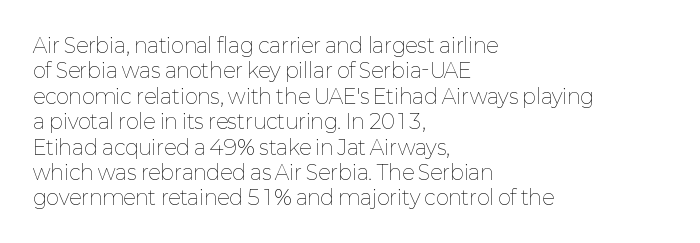
Q: Is the text bold? A: No.
Q: Is the text italic (slanted)? A: No, it is upright.
Q: Is the text underlined? A: No.
Q: How is the paragraph aligned? A: Left-aligned.
Q: Is the spacing between letters normal or unusually wide? A: Normal.
Q: Is the spacing between lines tight, normal or loose? A: Normal.
